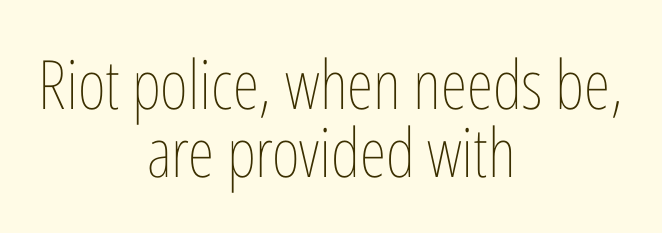
The horizontal fit of the characters is conventional and even. Weight: in the light-to-regular range. The zone under the glyphs is completely vacant. The passage shown is typed in a proportional face where columns would drift.
